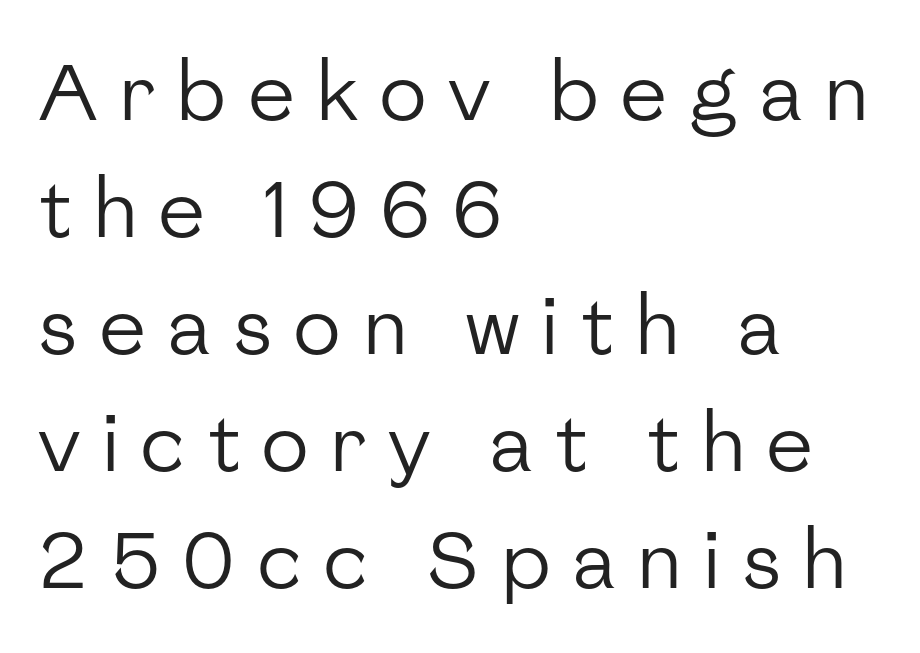
Lines of text with bare space underneath. Loose tracking; the words dissolve into strings of separated letters. Layout note: lines flush left. Successive baselines arrive at the customary interval. These lines are composed in type without serifs.
